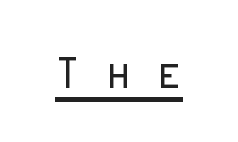
This rendering widens character spacing well past its baseline value. Note the varied advance widths — an 'i' is clearly narrower than an 'm'. The passage shown is underscored from start to finish. The characters are drawn with everyday or finer stroke widths. The typography opts for an upright posture over an oblique one.
